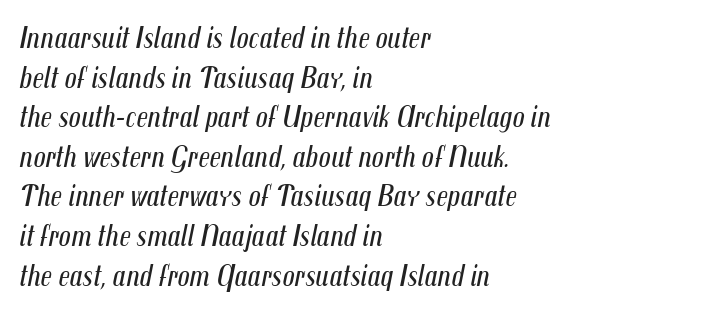
Q: Is the text bold? A: No.
Q: Is the text italic (slanted)? A: Yes, it leans right by about 12 degrees.
Q: Is the text underlined? A: No.
Q: How is the paragraph aligned? A: Left-aligned.
Q: Is the spacing between letters normal or unusually wide? A: Normal.
Q: Is the spacing between lines tight, normal or loose? A: Normal.
Q: Width (condensed, normal, or wide)? A: Condensed.
Q: Stroke contrast? A: Medium.
Q: x-height? A: Medium.
Q: Monospaced? A: No.
